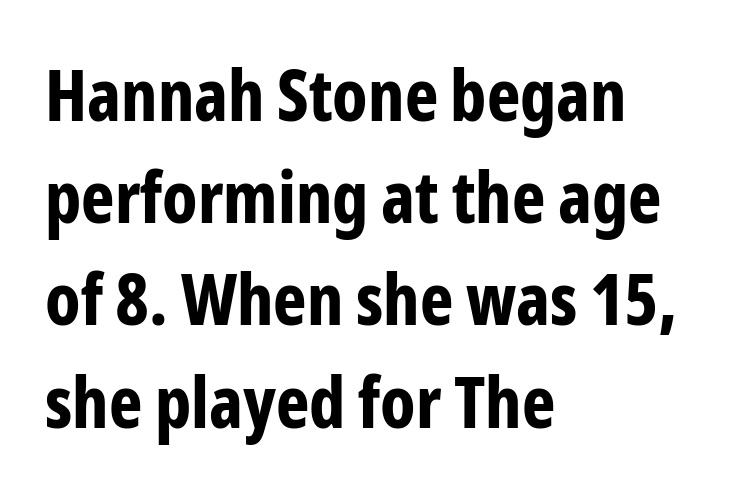
{"serif": "no", "italic": "no", "bold": "yes", "weight": "bold", "width": "condensed", "stroke_contrast": "low", "x_height": "medium", "monospaced": "no", "underline": "no", "align": "left", "line_spacing": "normal", "line_spacing_ratio": 1.44, "letter_spacing": "normal", "letter_spacing_em": 0.0, "glyph_px": 71}
